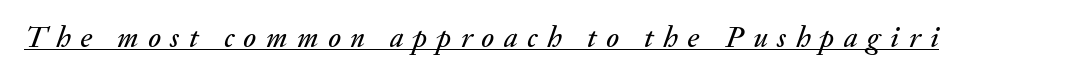
{"italic": "yes", "lean": "right", "slant_degrees": 20, "width": "normal", "stroke_contrast": "medium", "x_height": "small", "monospaced": "no", "underline": "yes", "letter_spacing": "wide", "letter_spacing_em": 0.32, "glyph_px": 30}
